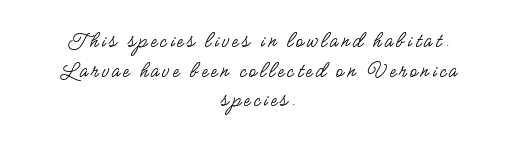
Q: Is the text bold? A: No.
Q: Is the text italic (slanted)? A: Yes.
Q: Is the text underlined? A: No.
Q: How is the paragraph aligned? A: Centered.
Q: Is the spacing between lines tight, normal or loose? A: Normal.
